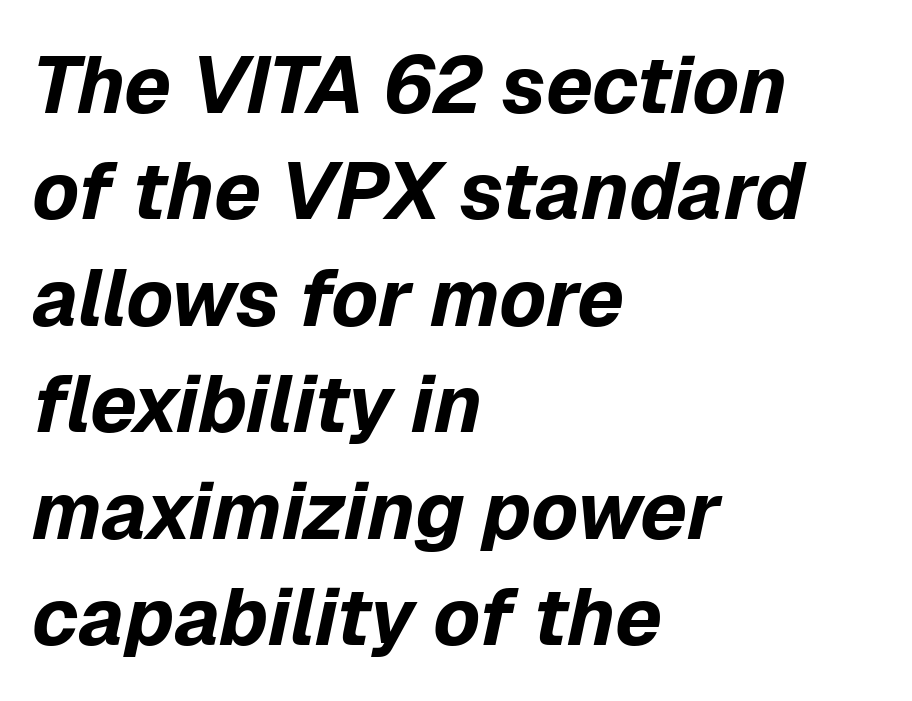
If you drew a ruler down the left edge, every line would touch it. The designer left line spacing at the default. Heavy-handed strokes throughout: this text is bold. The passage shown leans; its letterforms are oblique.
